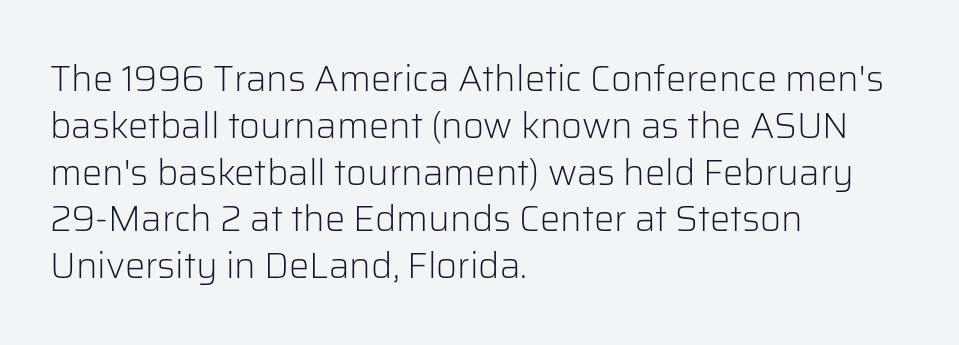
{"serif": "no", "italic": "no", "bold": "no", "weight": "light", "width": "normal", "stroke_contrast": "low", "x_height": "medium", "monospaced": "no", "underline": "no", "align": "left", "line_spacing": "normal", "line_spacing_ratio": 1.3, "letter_spacing": "normal", "letter_spacing_em": 0.0, "glyph_px": 36}
